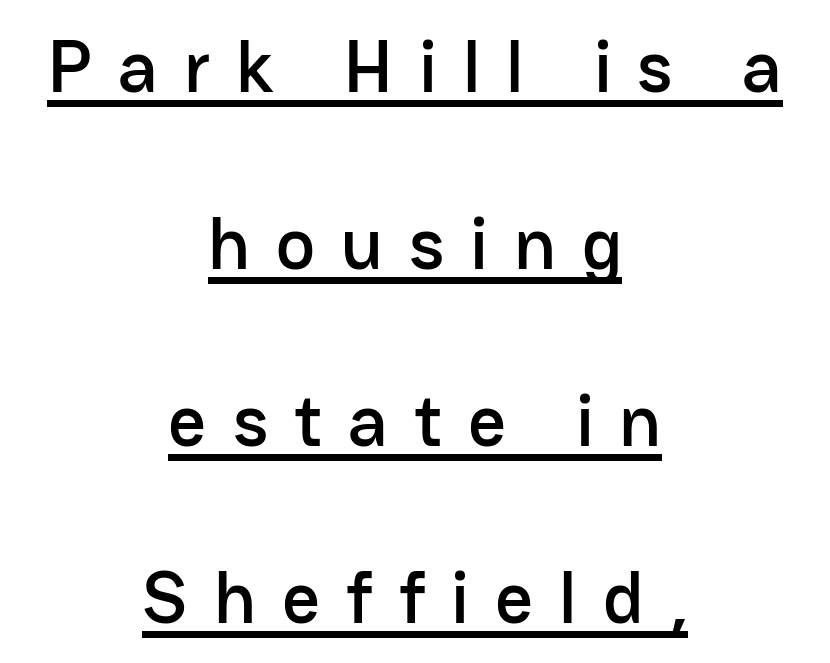
{"serif": "no", "italic": "no", "width": "normal", "stroke_contrast": "low", "x_height": "medium", "monospaced": "no", "underline": "yes", "align": "center", "line_spacing": "loose", "line_spacing_ratio": 2.39, "letter_spacing": "wide", "letter_spacing_em": 0.35, "glyph_px": 74}
